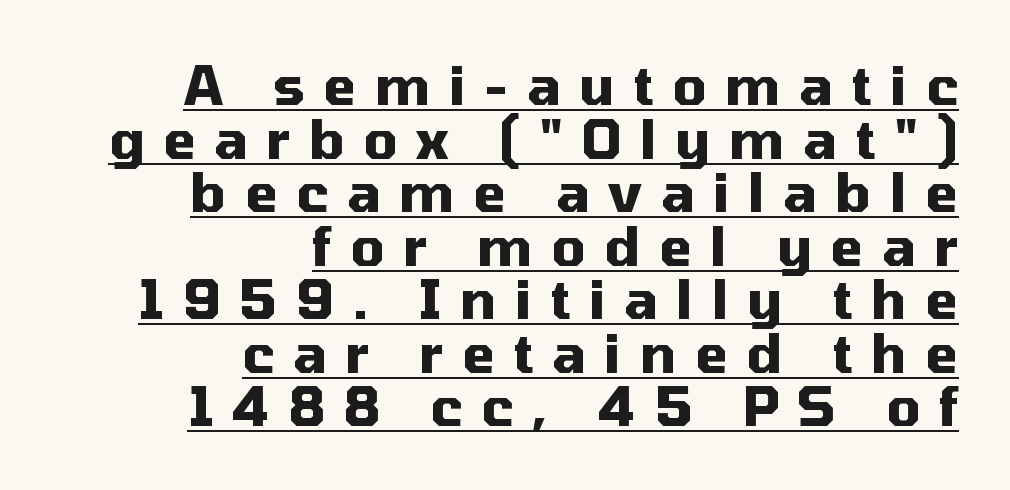
The image shows 53 px heavy sans-serif type, upright; set right-aligned, tight line spacing (1.01x), unusually wide letter spacing (+0.35 em), underlined; medium stroke contrast and a medium x-height.
